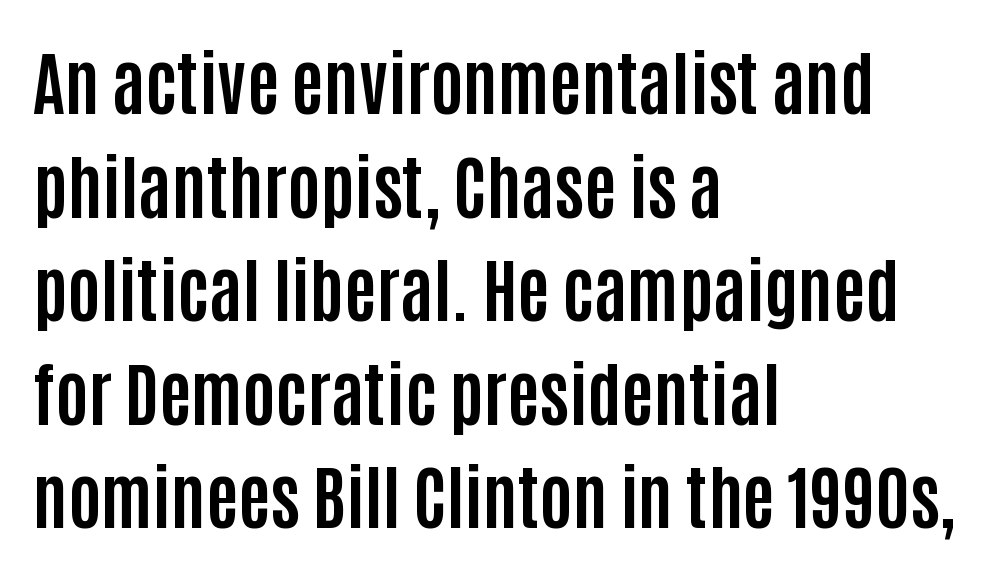
{"serif": "no", "italic": "no", "bold": "yes", "weight": "bold", "width": "condensed", "stroke_contrast": "low", "x_height": "large", "monospaced": "no", "underline": "no", "align": "left", "line_spacing": "normal", "line_spacing_ratio": 1.48, "letter_spacing": "normal", "letter_spacing_em": 0.0, "glyph_px": 70}
